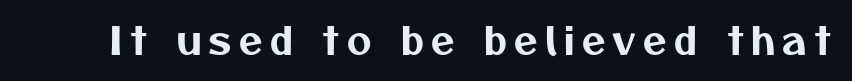
Q: Is the typeface a serif or a sans-serif typeface? A: Sans-serif.
Q: Is the text underlined? A: No.
Q: Width (condensed, normal, or wide)? A: Normal.
Q: Stroke contrast? A: Medium.
Q: x-height? A: Medium.
Q: Monospaced? A: No.
